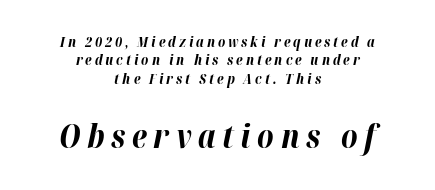
The image shows 32 px bold type, italic (leaning right); set centered, normal line spacing (1.31x), unusually wide letter spacing (+0.21 em), not underlined; the second (bottom) block is 2.29x larger; high stroke contrast and a medium x-height.
